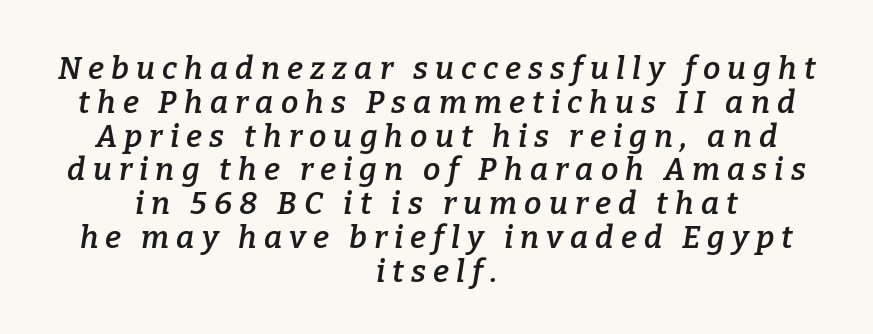
Summary of weight: moderately heavy, a semibold. A typesetter would call this leading minimal, almost set solid. Regarding serifs, this sample has them. Characters are canted at an angle relative to the baseline's perpendicular. Horizontally, the lines are justified to the midpoint only.
